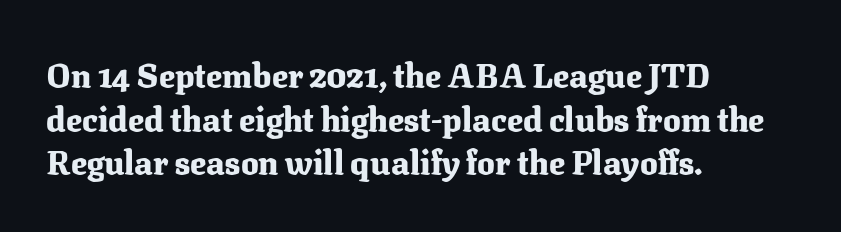
The image shows 33 px heavy serif type, upright; set left-aligned, normal line spacing (1.32x), normal letter spacing, not underlined; medium stroke contrast and a medium x-height.
